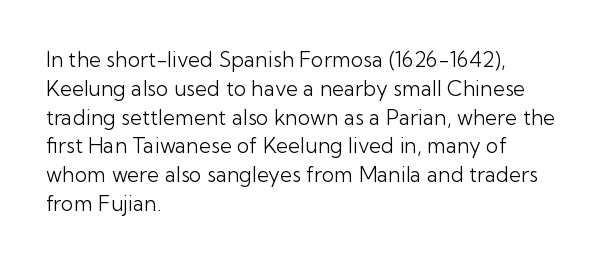
The image shows 21 px text type, upright; set left-aligned, normal line spacing (1.37x), normal letter spacing, not underlined.
